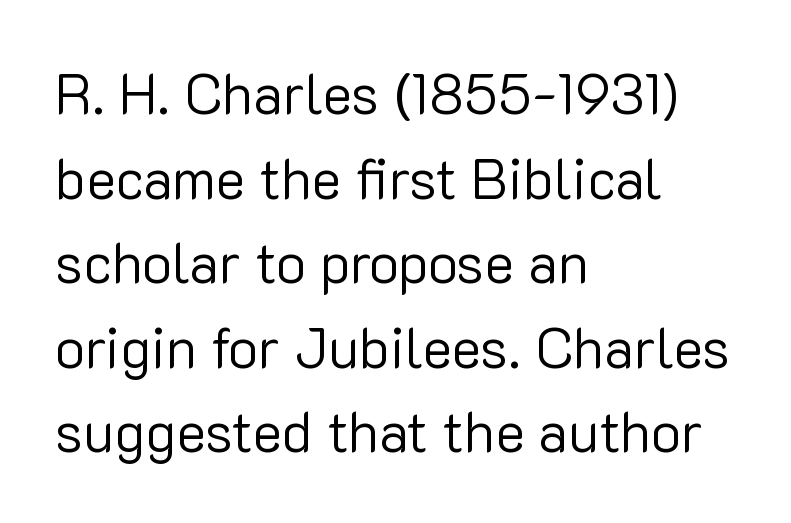
No italicization has been applied; the sample stays upright. Vertically, the passage feels balanced, rows spaced as you'd expect. Notice how the passage keeps a crisp vertical edge on the left only. Beneath every word, the page is bare.
